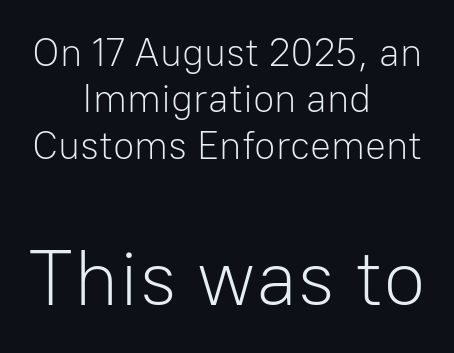
The image shows 78 px light sans-serif type, upright; set centered, line spacing 1.19x, normal letter spacing, not underlined; the second (bottom) block is 2.0x larger; low stroke contrast and a medium x-height.
